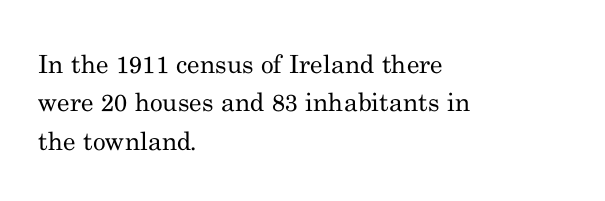
{"italic": "no", "bold": "no", "underline": "no", "align": "left", "line_spacing": "normal", "line_spacing_ratio": 1.54, "letter_spacing": "normal", "letter_spacing_em": 0.0, "glyph_px": 25}
